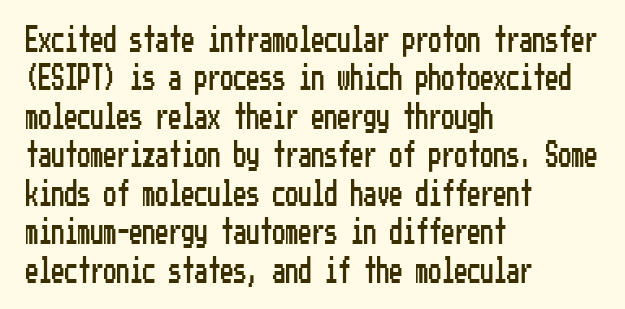
These lines keep a tight, regular rhythm from letter to letter. A student would call this left alignment; a typographer would say flush left, rag right. Descenders are the only things crossing below the line. Evenly set lines give the paragraph a standard silhouette. Ordinary non-slanted type is in use.
